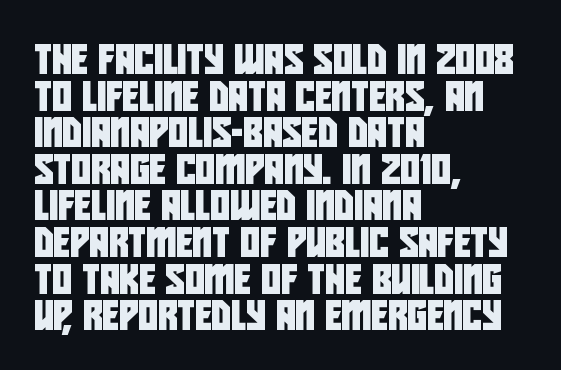
Q: Is the typeface a serif or a sans-serif typeface? A: Sans-serif.
Q: Is the text underlined? A: No.
Q: How is the paragraph aligned? A: Left-aligned.
Q: Is the spacing between letters normal or unusually wide? A: Normal.
Q: Width (condensed, normal, or wide)? A: Condensed.
Q: Stroke contrast? A: Low.
Q: x-height? A: Large.
Q: Monospaced? A: No.
